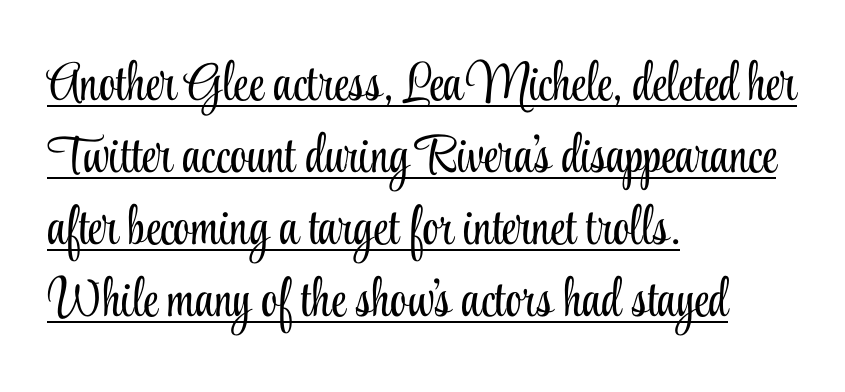
Q: Is the text bold? A: No.
Q: Is the text italic (slanted)? A: Yes.
Q: Is the typeface a serif or a sans-serif typeface? A: Serif.
Q: Is the text underlined? A: Yes.
Q: How is the paragraph aligned? A: Left-aligned.
Q: Is the spacing between letters normal or unusually wide? A: Normal.
Q: Is the spacing between lines tight, normal or loose? A: Normal.
Q: Width (condensed, normal, or wide)? A: Condensed.
Q: Stroke contrast? A: Low.
Q: x-height? A: Small.
Q: Monospaced? A: No.
